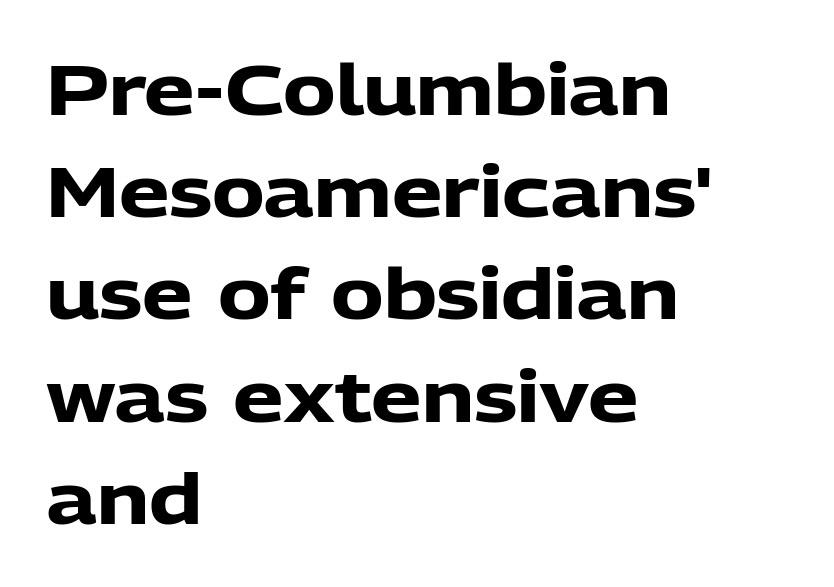
{"serif": "no", "italic": "no", "bold": "yes", "weight": "heavy", "width": "normal", "stroke_contrast": "low", "x_height": "medium", "monospaced": "no", "underline": "no", "align": "left", "line_spacing": "normal", "line_spacing_ratio": 1.44, "letter_spacing": "normal", "letter_spacing_em": 0.0, "glyph_px": 71}
